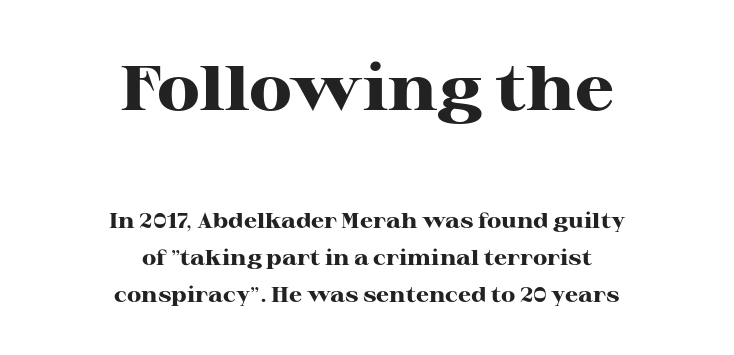
The image shows 63 px heavy, wide serif type, upright; set centered, line spacing 1.76x, normal letter spacing, not underlined; the first (top) block is 3.0x larger; high stroke contrast and a medium x-height.
